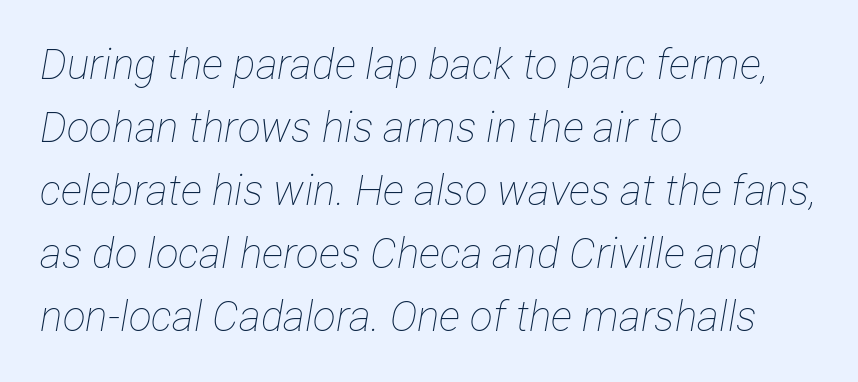
Layout note: lines flush left. Is this a fixed-width face? No — the glyphs have proportional, varying widths. You can tell it's italic because the verticals aren't actually vertical. The weight would be labelled regular, book, light, or lighter still. Inter-character spacing is left at the font's built-in metrics. The passage shown stacks its lines at a standard gap.
